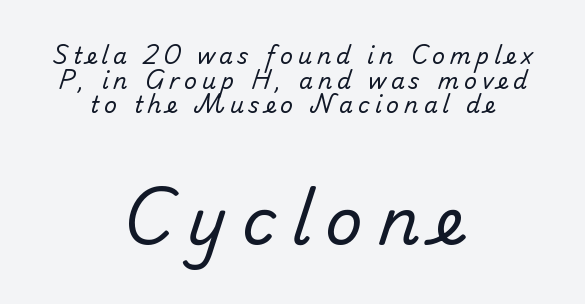
The space between consecutive lines is stingy. The characters display no serif detailing; their extremities are plain. Plain, unruled lines of type. The letters in the lower block stand taller than those in the block above. Inter-character spacing is expanded well beyond the font's built-in metrics. Weight: not bold — regular or lighter.
